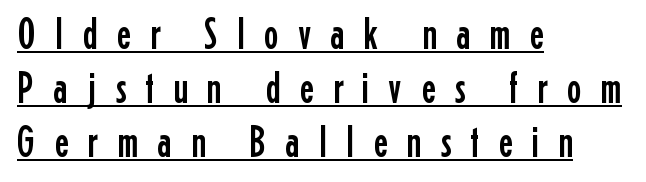
Q: Is the text italic (slanted)? A: No, it is upright.
Q: Is the typeface a serif or a sans-serif typeface? A: Sans-serif.
Q: Is the text underlined? A: Yes.
Q: How is the paragraph aligned? A: Left-aligned.
Q: Is the spacing between letters normal or unusually wide? A: Unusually wide.
Q: Width (condensed, normal, or wide)? A: Condensed.
Q: Stroke contrast? A: Low.
Q: x-height? A: Medium.
Q: Monospaced? A: No.
